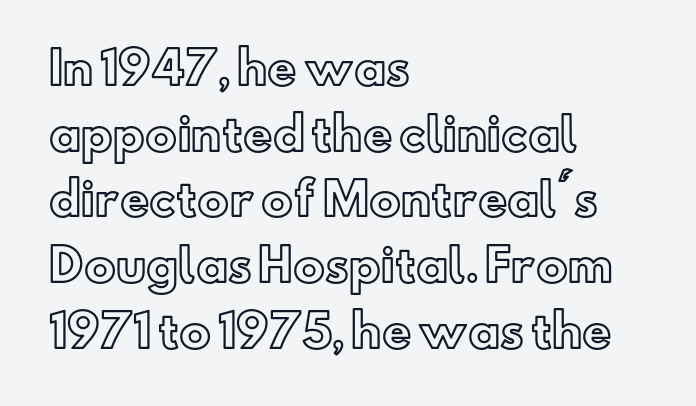
Q: Is the text italic (slanted)? A: No, it is upright.
Q: Is the text underlined? A: No.
Q: How is the paragraph aligned? A: Left-aligned.
Q: Is the spacing between letters normal or unusually wide? A: Normal.
Q: Is the spacing between lines tight, normal or loose? A: Normal.
Q: Width (condensed, normal, or wide)? A: Normal.
Q: x-height? A: Small.
Q: Monospaced? A: No.
